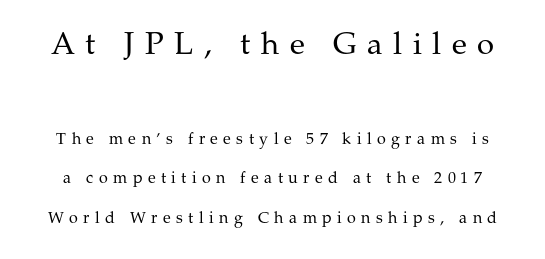
{"serif": "yes", "italic": "no", "bold": "no", "weight": "regular", "width": "normal", "stroke_contrast": "medium", "x_height": "medium", "monospaced": "no", "underline": "no", "line_spacing": "loose", "line_spacing_ratio": 2.46, "letter_spacing": "wide", "letter_spacing_em": 0.34, "larger_block": "first", "size_ratio": 1.94, "glyph_px": 31}
